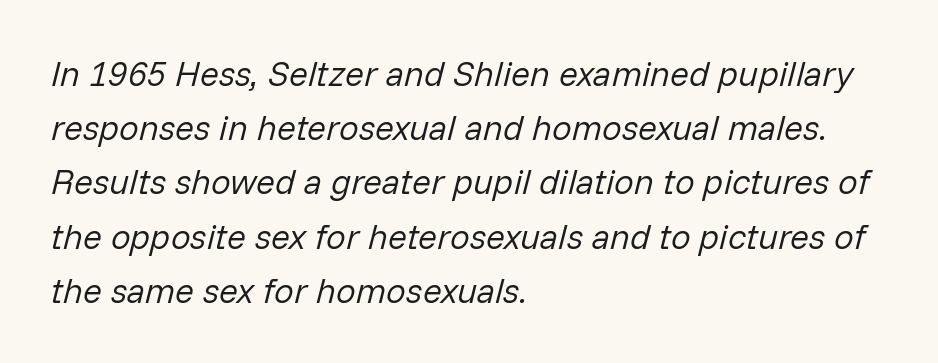
{"italic": "yes", "lean": "right", "slant_degrees": 14, "bold": "no", "weight": "regular", "width": "normal", "stroke_contrast": "low", "x_height": "medium", "monospaced": "no", "underline": "no", "align": "left", "line_spacing": "normal", "line_spacing_ratio": 1.55, "letter_spacing": "normal", "letter_spacing_em": 0.0, "glyph_px": 35}
